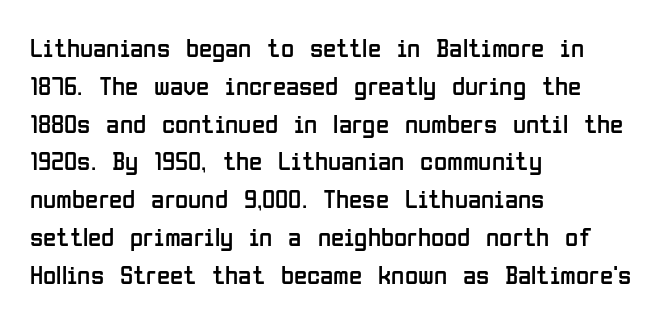
The image shows 27 px text type, upright; set left-aligned, normal line spacing (1.4x), normal letter spacing, not underlined.
